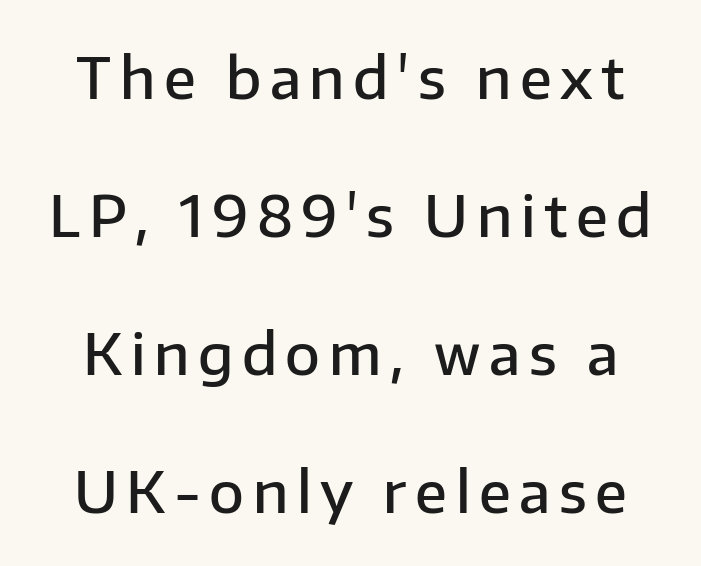
{"serif": "no", "italic": "no", "bold": "semi", "weight": "semibold", "width": "normal", "stroke_contrast": "low", "x_height": "medium", "monospaced": "no", "underline": "no", "line_spacing": "loose", "line_spacing_ratio": 2.42, "glyph_px": 57}
